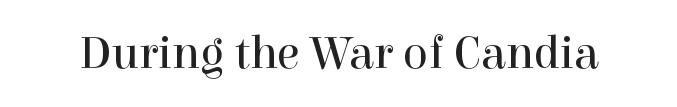
Underline: absent. Small tapered or slab feet sit at the stroke ends, so this counts as serif. This sample uses an upright cut, with every glyph sitting square on the baseline. Compared with a typical body face, this is equally light or lighter still. Here the designer chose a conventional face with non-uniform glyph widths. Caption: standard tracking, unaltered.
